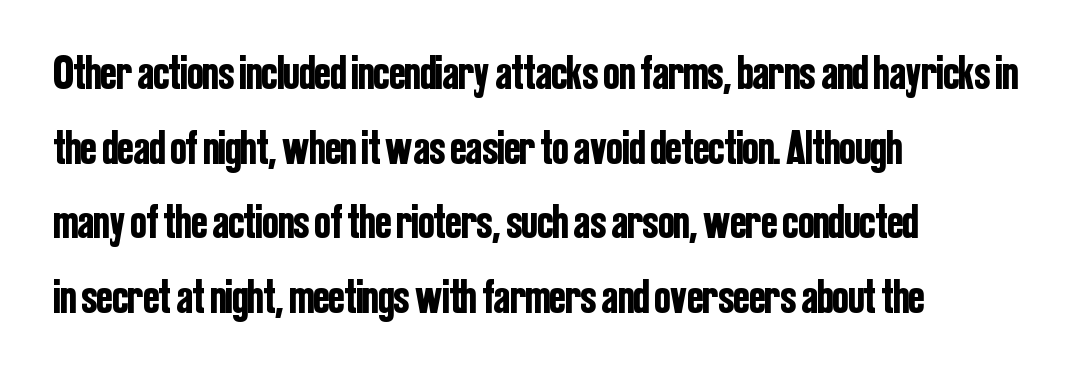
All the whitespace from short lines collects on the right. The type sits square on the baseline with zero lean. These lines keep a tight, regular rhythm from letter to letter. Descenders hang freely into open space.
